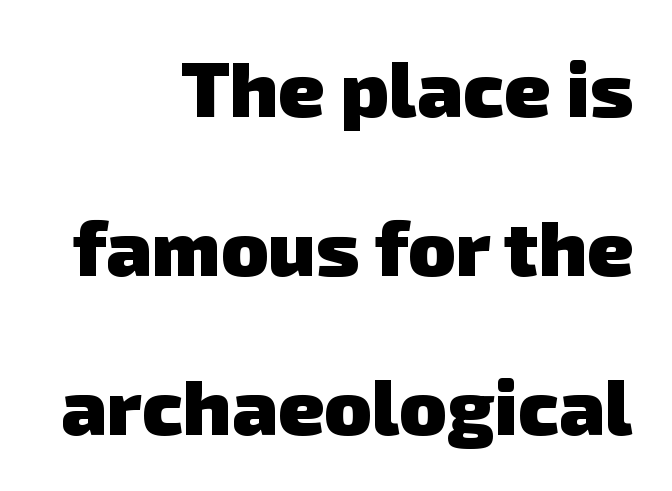
The image shows 78 px heavy sans-serif type; set right-aligned, loose line spacing (2.04x), normal letter spacing, not underlined; low stroke contrast and a medium x-height.
